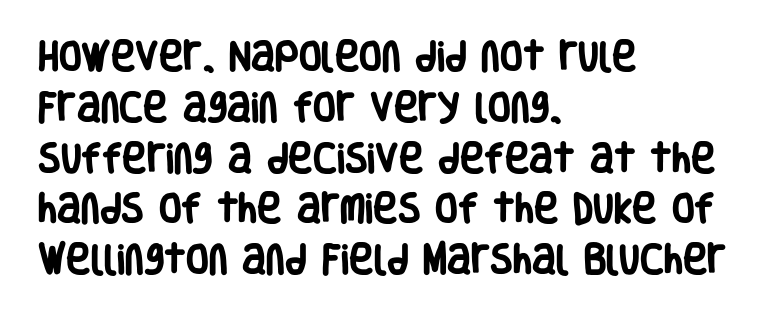
Q: Is the text bold? A: Yes.
Q: Is the text italic (slanted)? A: No, it is upright.
Q: Is the typeface a serif or a sans-serif typeface? A: Sans-serif.
Q: Is the text underlined? A: No.
Q: How is the paragraph aligned? A: Left-aligned.
Q: Is the spacing between letters normal or unusually wide? A: Normal.
Q: Is the spacing between lines tight, normal or loose? A: Normal.
Q: Width (condensed, normal, or wide)? A: Condensed.
Q: Stroke contrast? A: Low.
Q: x-height? A: Large.
Q: Monospaced? A: No.
